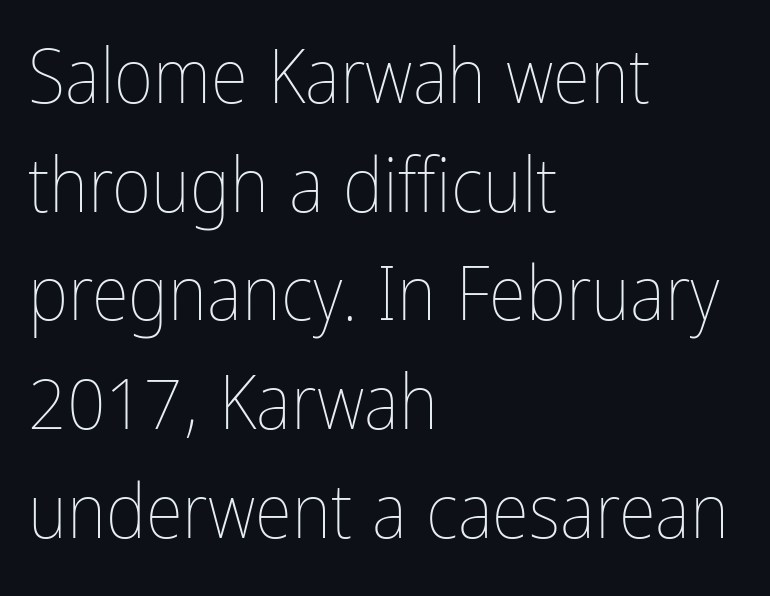
Q: Is the text bold? A: No.
Q: Is the text italic (slanted)? A: No, it is upright.
Q: Is the text underlined? A: No.
Q: How is the paragraph aligned? A: Left-aligned.
Q: Is the spacing between letters normal or unusually wide? A: Normal.
Q: Is the spacing between lines tight, normal or loose? A: Normal.
Q: Width (condensed, normal, or wide)? A: Condensed.
Q: Stroke contrast? A: Low.
Q: x-height? A: Medium.
Q: Monospaced? A: No.
